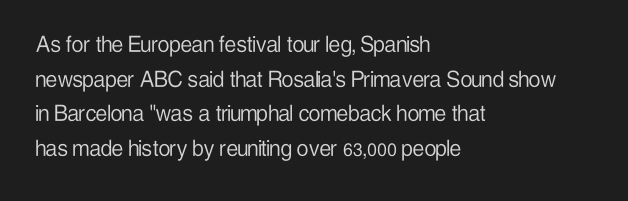
Q: Is the text bold? A: No.
Q: Is the text italic (slanted)? A: No, it is upright.
Q: Is the text underlined? A: No.
Q: How is the paragraph aligned? A: Left-aligned.
Q: Is the spacing between letters normal or unusually wide? A: Normal.
Q: Is the spacing between lines tight, normal or loose? A: Normal.
